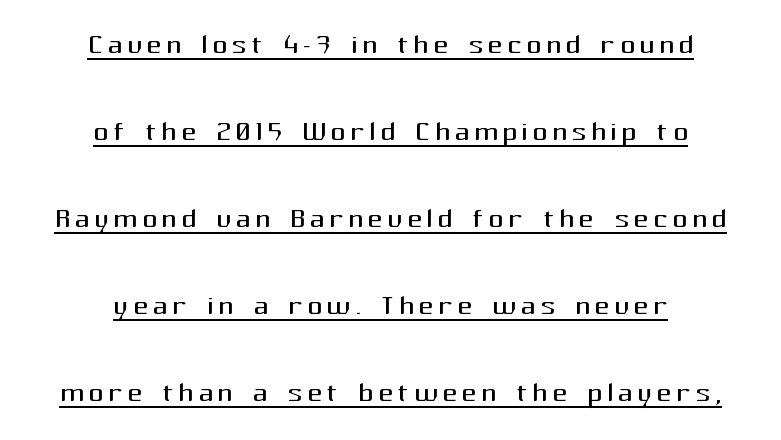
The image shows 37 px regular-weight sans-serif type, upright; set centered, loose line spacing (2.35x), underlined; medium stroke contrast and a medium x-height.
